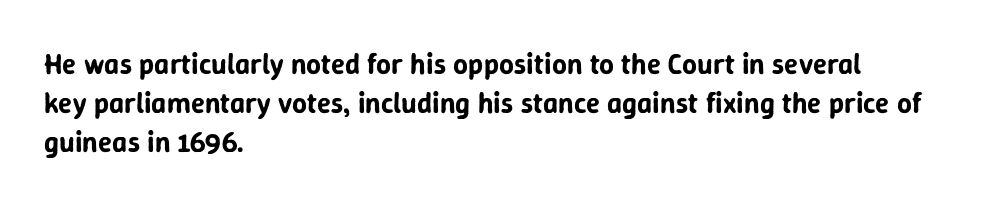
Q: Is the text italic (slanted)? A: No, it is upright.
Q: Is the typeface a serif or a sans-serif typeface? A: Sans-serif.
Q: Is the text underlined? A: No.
Q: How is the paragraph aligned? A: Left-aligned.
Q: Is the spacing between letters normal or unusually wide? A: Normal.
Q: Is the spacing between lines tight, normal or loose? A: Normal.
Q: Width (condensed, normal, or wide)? A: Normal.
Q: Stroke contrast? A: Low.
Q: x-height? A: Medium.
Q: Monospaced? A: No.
